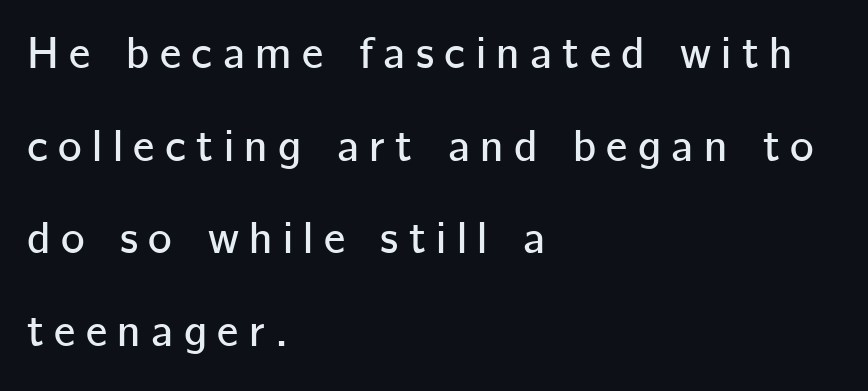
The image shows 45 px sans-serif type, upright; set left-aligned, loose line spacing (2.06x), unusually wide letter spacing (+0.23 em), not underlined; low stroke contrast and a medium x-height.
